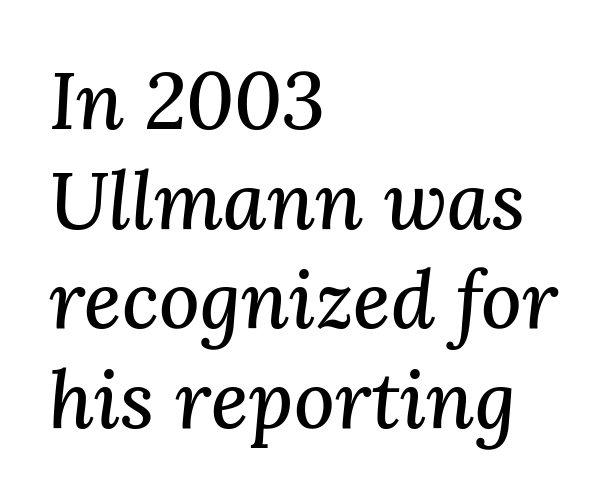
The image shows 79 px serif type, italic (leaning right); set left-aligned, normal line spacing (1.26x), normal letter spacing, not underlined; medium stroke contrast and a medium x-height.
